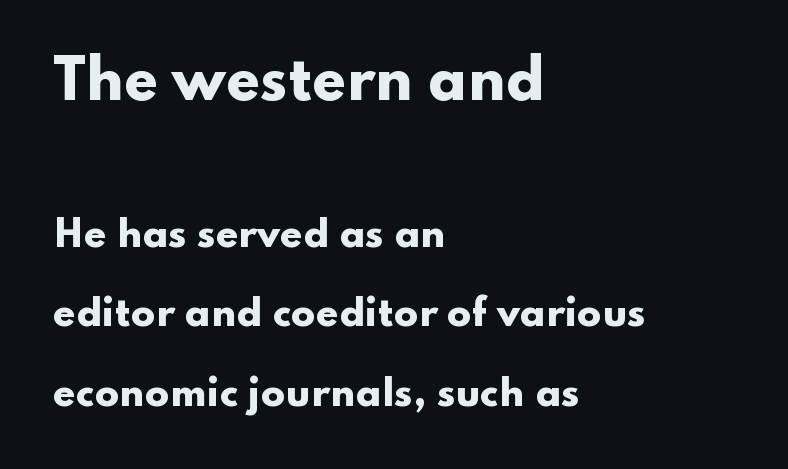
Q: Is the text bold? A: Yes.
Q: Is the text italic (slanted)? A: No, it is upright.
Q: Is the typeface a serif or a sans-serif typeface? A: Sans-serif.
Q: Is the text underlined? A: No.
Q: How is the paragraph aligned? A: Left-aligned.
Q: Is the spacing between letters normal or unusually wide? A: Normal.
Q: Is the spacing between lines tight, normal or loose? A: Loose.
Q: Which block of text is set in a larger size, the first (top) or the second (bottom)? A: The first (top) one.
Q: Width (condensed, normal, or wide)? A: Wide.
Q: Stroke contrast? A: Low.
Q: x-height? A: Small.
Q: Monospaced? A: No.
